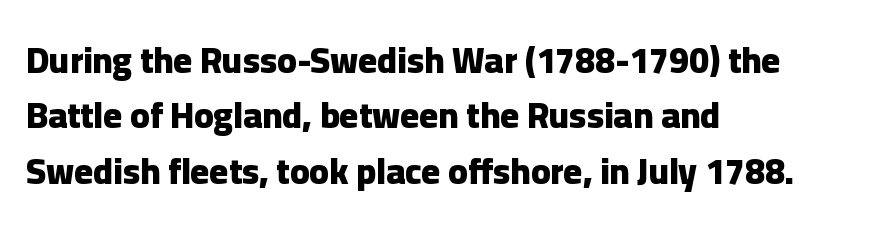
Q: Is the text bold? A: Yes.
Q: Is the text italic (slanted)? A: No, it is upright.
Q: Is the typeface a serif or a sans-serif typeface? A: Sans-serif.
Q: Is the text underlined? A: No.
Q: How is the paragraph aligned? A: Left-aligned.
Q: Is the spacing between letters normal or unusually wide? A: Normal.
Q: Is the spacing between lines tight, normal or loose? A: Normal.
Q: Width (condensed, normal, or wide)? A: Normal.
Q: Stroke contrast? A: Low.
Q: x-height? A: Medium.
Q: Monospaced? A: No.
